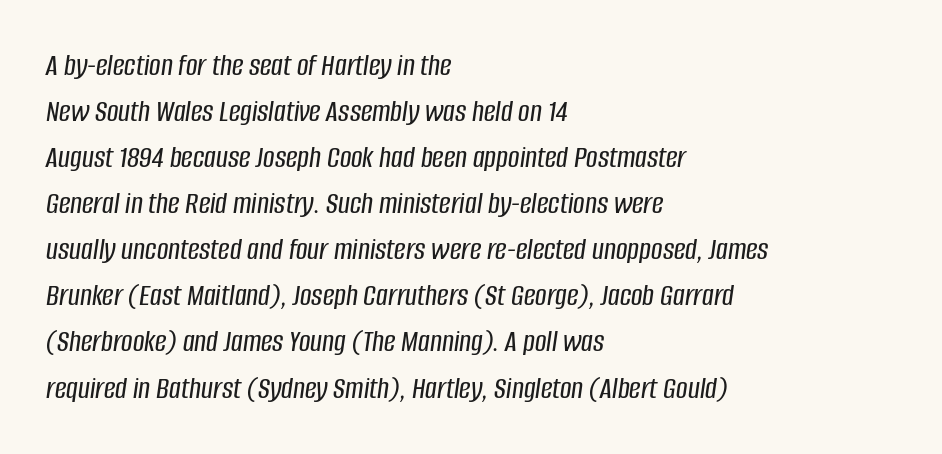
{"italic": "yes", "lean": "right", "slant_degrees": 8, "width": "condensed", "stroke_contrast": "low", "x_height": "large", "monospaced": "no", "underline": "no", "align": "left", "line_spacing": "normal", "line_spacing_ratio": 1.44, "letter_spacing": "normal", "letter_spacing_em": 0.0, "glyph_px": 32}
